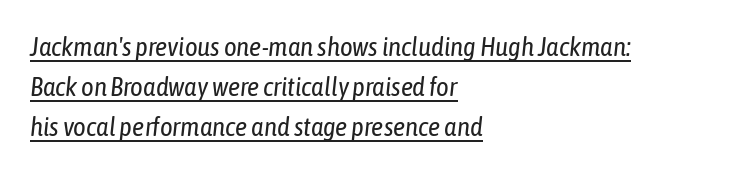
Standard letterfit; no display-style spreading of the glyphs. Italic: yes, the glyphs are oblique. Horizontal alignment here is leftward, the default for most running prose. Bold? No — there's no thickening of the strokes. The glyphs are accompanied by a horizontal stroke just below them. This sample keeps an unexceptional amount of space between lines.
